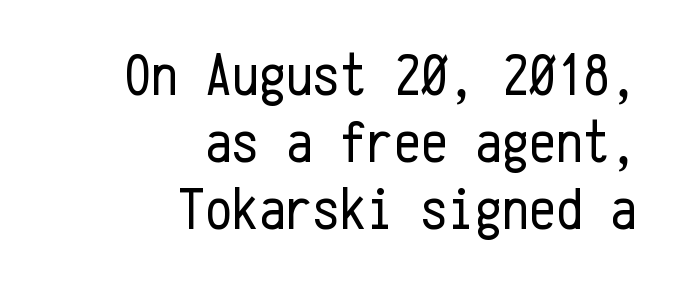
{"serif": "no", "italic": "no", "bold": "no", "weight": "regular", "width": "condensed", "stroke_contrast": "low", "x_height": "medium", "monospaced": "yes", "underline": "no", "align": "right", "line_spacing": "tight", "line_spacing_ratio": 1.12, "letter_spacing": "normal", "letter_spacing_em": 0.0, "glyph_px": 60}
